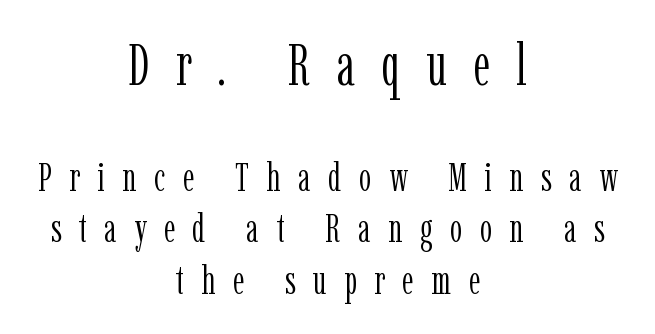
{"serif": "yes", "italic": "no", "bold": "no", "weight": "light", "width": "condensed", "stroke_contrast": "low", "x_height": "medium", "monospaced": "no", "underline": "no", "align": "center", "line_spacing": "normal", "line_spacing_ratio": 1.33, "letter_spacing": "wide", "letter_spacing_em": 0.45, "larger_block": "first", "size_ratio": 1.49, "glyph_px": 58}
